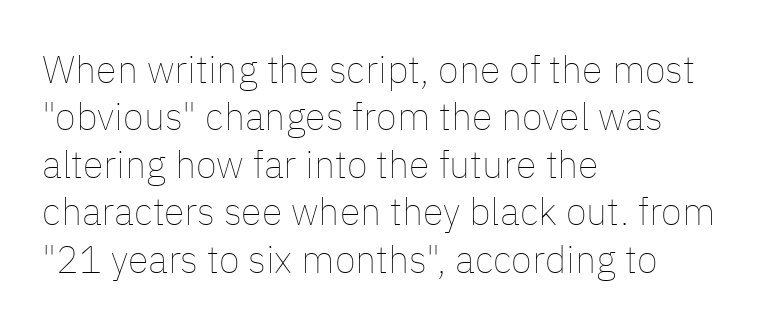
{"italic": "no", "bold": "no", "weight": "thin", "width": "normal", "stroke_contrast": "low", "x_height": "medium", "monospaced": "no", "underline": "no", "align": "left", "line_spacing": "normal", "line_spacing_ratio": 1.25, "letter_spacing": "normal", "letter_spacing_em": 0.0, "glyph_px": 38}
